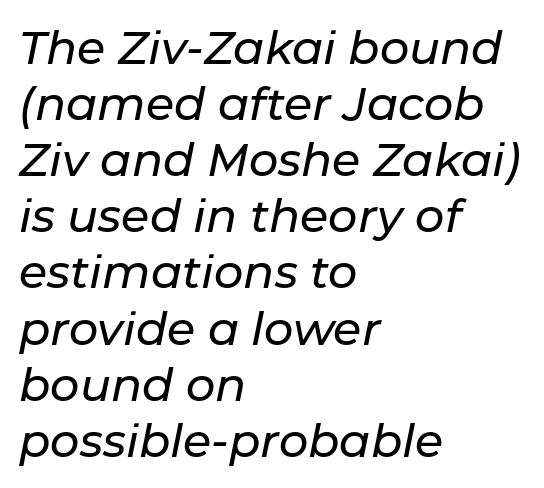
These lines are set flush left with a ragged right edge. Standard letterfit; no display-style spreading of the glyphs. Tall strokes in this sample are angled rather than plumb. A typesetter would call this proportional, since set widths differ per character. Lines of text with bare space underneath.
